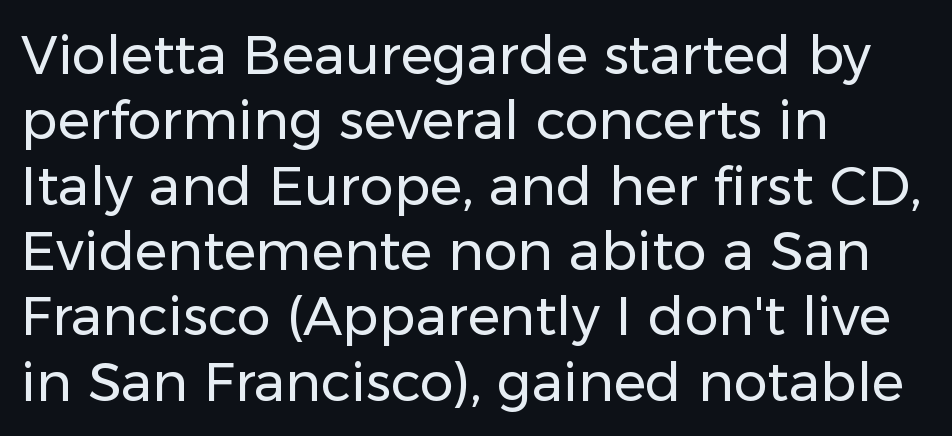
{"serif": "no", "italic": "no", "bold": "no", "weight": "regular", "width": "normal", "stroke_contrast": "low", "x_height": "medium", "monospaced": "no", "underline": "no", "align": "left", "line_spacing_ratio": 1.21, "letter_spacing": "normal", "letter_spacing_em": 0.0, "glyph_px": 54}
